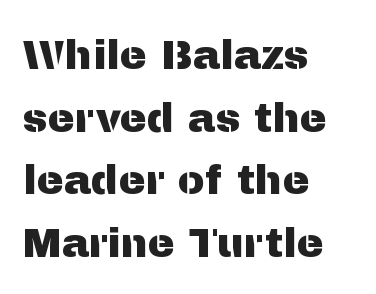
The image shows 41 px sans-serif type, upright; set left-aligned, normal line spacing (1.53x), normal letter spacing, not underlined; medium stroke contrast and a medium x-height.
